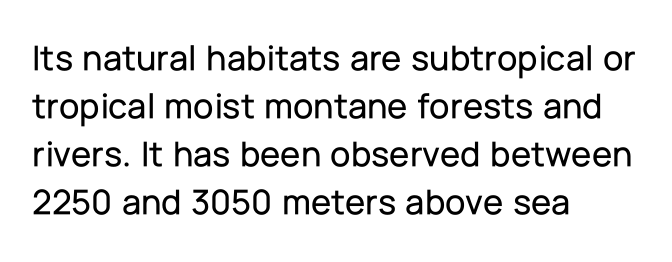
The leading is moderate, giving the passage an even texture. Look at the bottom of the vertical strokes: they stop flat, with no serifs. A roman cut, with each character standing at attention. Here the designer chose a conventional face with non-uniform glyph widths.
